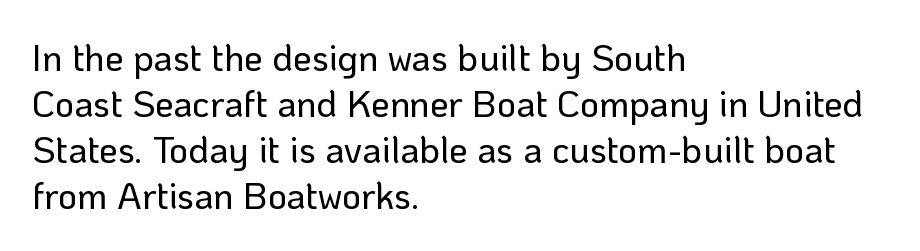
The letters carry no serifs — their stems end cleanly without finishing strokes. Vertical strokes here are truly vertical. Bare-footed words on every line. Nothing unusual about the tracking: characters are spaced as the font intends. If you drew a ruler down the left edge, every line would touch it. These lines are rendered in a variable-pitch font.
